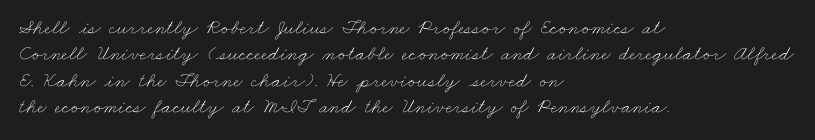
There is no visible air inserted between adjacent glyphs. A quiet, ordinary-to-light weight characterises the typeface. Bare-footed words on every line. The setting favours the left margin, as ordinary paragraphs usually do.
